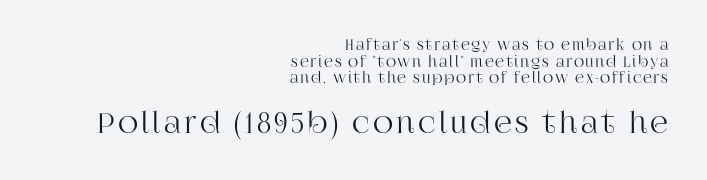
Q: Is the text italic (slanted)? A: No, it is upright.
Q: Is the typeface a serif or a sans-serif typeface? A: Serif.
Q: Is the text underlined? A: No.
Q: How is the paragraph aligned? A: Right-aligned.
Q: Which block of text is set in a larger size, the first (top) or the second (bottom)? A: The second (bottom) one.
Q: Width (condensed, normal, or wide)? A: Normal.
Q: Stroke contrast? A: High.
Q: x-height? A: Large.
Q: Monospaced? A: No.
